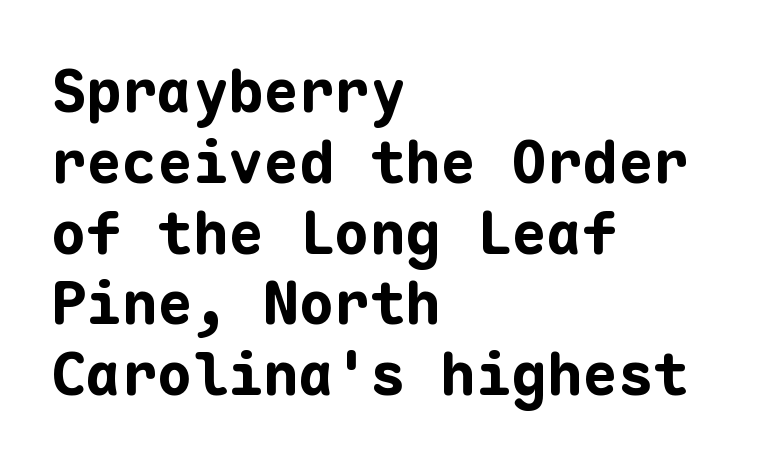
A typesetter would call this zero additional tracking. A typesetter would label this face a sans. Rendered with straight, roman letterforms. The letters march in equal steps, a hallmark of fixed-pitch type. The strip under each line holds only bare page. The glyphs have the mass of a bold cut.
